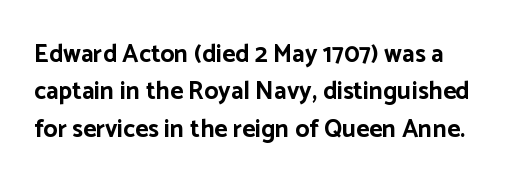
{"italic": "no", "bold": "yes", "underline": "no", "align": "left", "line_spacing": "normal", "line_spacing_ratio": 1.5, "letter_spacing": "normal", "letter_spacing_em": 0.0, "glyph_px": 25}
